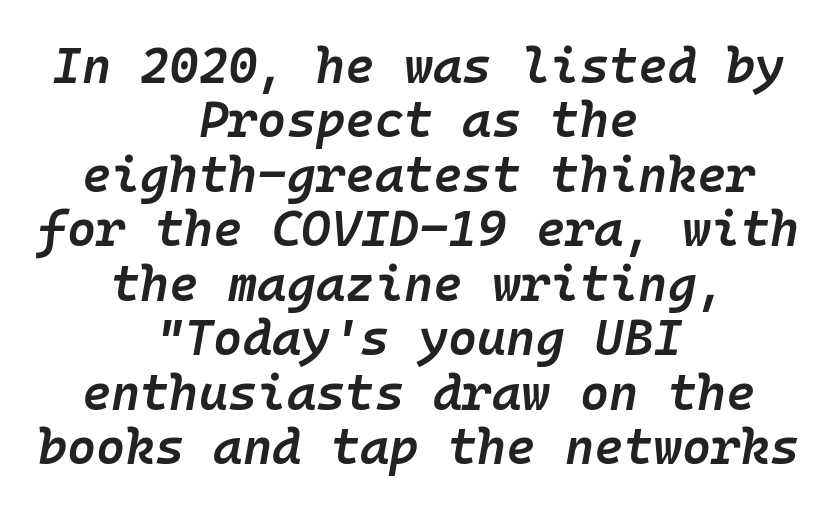
{"italic": "yes", "lean": "right", "slant_degrees": 10, "bold": "semi", "weight": "semibold", "width": "normal", "stroke_contrast": "low", "x_height": "medium", "monospaced": "yes", "underline": "no", "align": "center", "line_spacing": "tight", "line_spacing_ratio": 1.09, "letter_spacing": "normal", "letter_spacing_em": 0.0, "glyph_px": 50}
